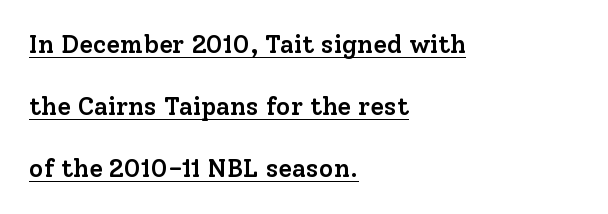
The image shows 25 px text type, upright; set left-aligned, loose line spacing (2.49x), normal letter spacing, underlined.
